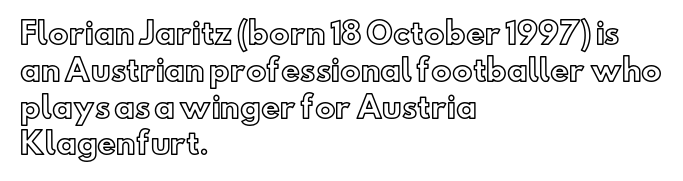
The image shows 29 px text type, upright; set left-aligned, normal line spacing (1.27x), normal letter spacing, not underlined; a small x-height.
